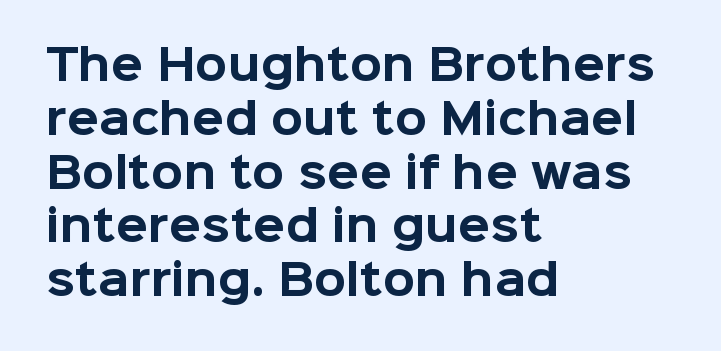
Q: Is the text bold? A: Yes.
Q: Is the text italic (slanted)? A: No, it is upright.
Q: Is the typeface a serif or a sans-serif typeface? A: Sans-serif.
Q: Is the text underlined? A: No.
Q: How is the paragraph aligned? A: Left-aligned.
Q: Is the spacing between letters normal or unusually wide? A: Normal.
Q: Is the spacing between lines tight, normal or loose? A: Normal.
Q: Width (condensed, normal, or wide)? A: Normal.
Q: Stroke contrast? A: Low.
Q: x-height? A: Medium.
Q: Monospaced? A: No.
